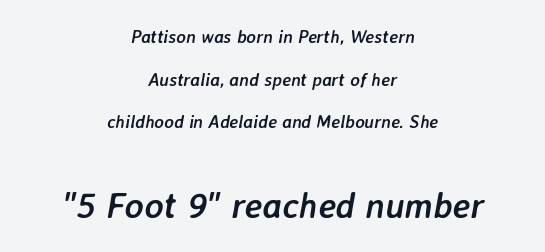
Q: Is the text bold? A: Yes.
Q: Is the text italic (slanted)? A: Yes, it leans right by about 7 degrees.
Q: Is the text underlined? A: No.
Q: How is the paragraph aligned? A: Centered.
Q: Is the spacing between letters normal or unusually wide? A: Normal.
Q: Is the spacing between lines tight, normal or loose? A: Loose.
Q: Which block of text is set in a larger size, the first (top) or the second (bottom)? A: The second (bottom) one.
Q: Width (condensed, normal, or wide)? A: Normal.
Q: Stroke contrast? A: Low.
Q: x-height? A: Medium.
Q: Monospaced? A: No.
